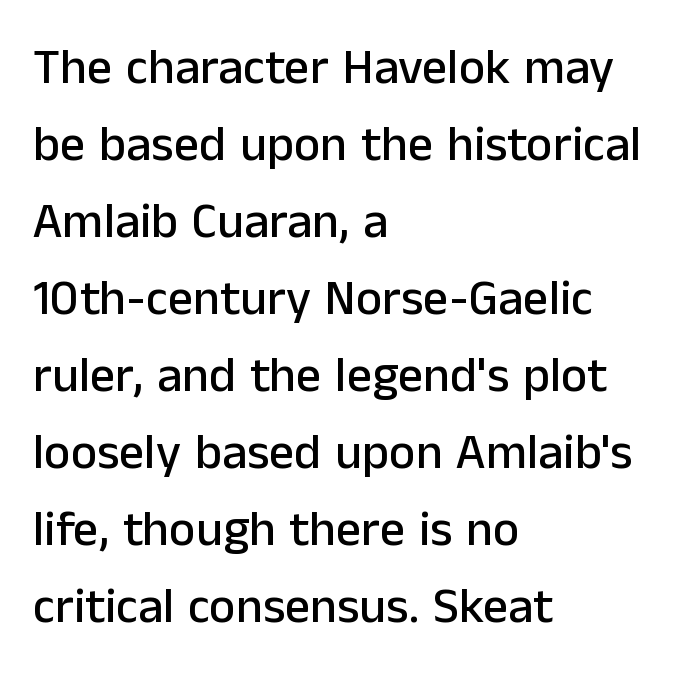
Upright lettering throughout. The rendering uses natural spacing where letterforms have individual widths. Does the copy run flush right? No — it runs flush left. How are the letters spaced? Ordinarily, with no added tracking. The face used here is a sans, in the tradition of grotesques and geometrics.
